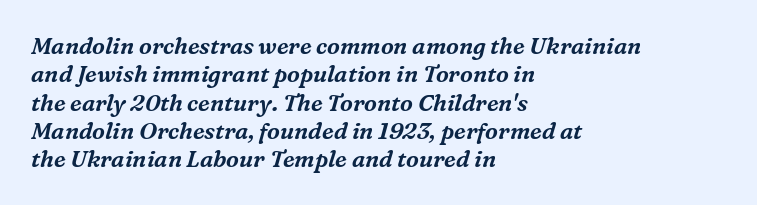
Q: Is the text italic (slanted)? A: Yes, it leans right by about 16 degrees.
Q: Is the text underlined? A: No.
Q: How is the paragraph aligned? A: Left-aligned.
Q: Is the spacing between letters normal or unusually wide? A: Normal.
